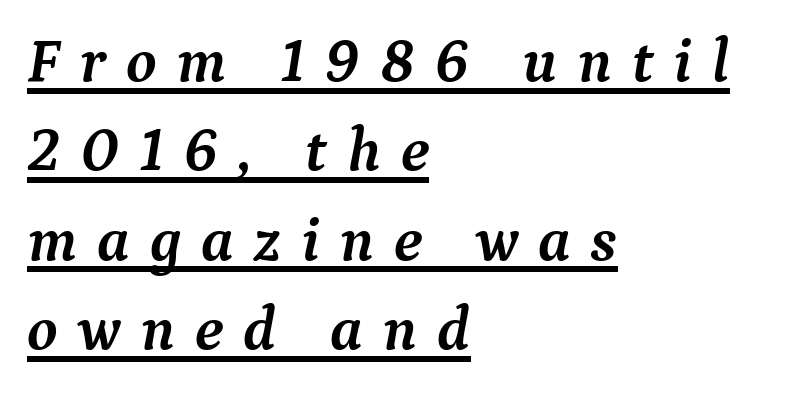
The image shows 62 px semibold serif type, italic (leaning right); set left-aligned, normal line spacing (1.44x), unusually wide letter spacing (+0.32 em), underlined; medium stroke contrast and a medium x-height.
